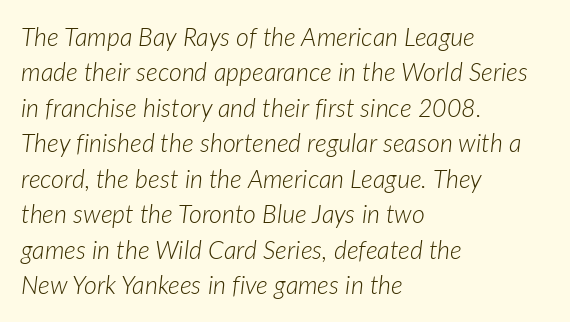
The image shows 25 px text type, italic (leaning right); set left-aligned, normal line spacing (1.42x), normal letter spacing, not underlined.
